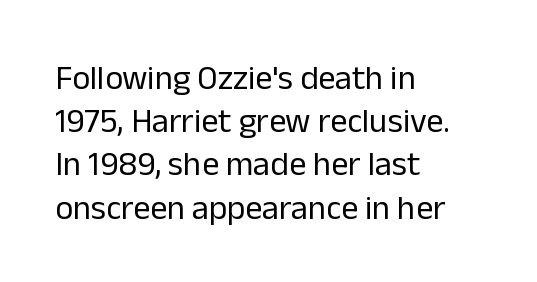
Q: Is the text bold? A: No.
Q: Is the text italic (slanted)? A: No, it is upright.
Q: Is the typeface a serif or a sans-serif typeface? A: Sans-serif.
Q: Is the text underlined? A: No.
Q: How is the paragraph aligned? A: Left-aligned.
Q: Is the spacing between letters normal or unusually wide? A: Normal.
Q: Is the spacing between lines tight, normal or loose? A: Normal.
Q: Width (condensed, normal, or wide)? A: Normal.
Q: Stroke contrast? A: Low.
Q: x-height? A: Medium.
Q: Monospaced? A: No.
